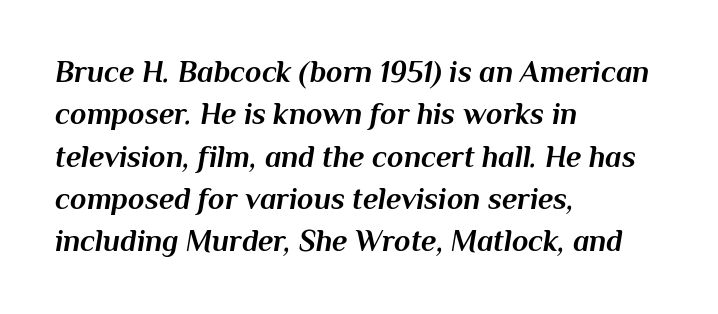
The image shows 30 px bold type, italic (leaning right); set left-aligned, normal line spacing (1.41x), normal letter spacing, not underlined; medium stroke contrast and a medium x-height.
